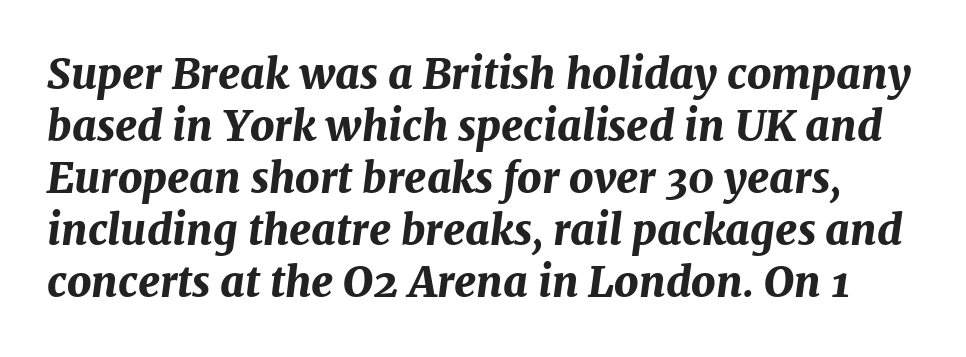
Q: Is the text bold? A: Yes.
Q: Is the text italic (slanted)? A: Yes, it leans right by about 7 degrees.
Q: Is the text underlined? A: No.
Q: Is the spacing between letters normal or unusually wide? A: Normal.
Q: Width (condensed, normal, or wide)? A: Normal.
Q: Stroke contrast? A: Medium.
Q: x-height? A: Medium.
Q: Monospaced? A: No.
